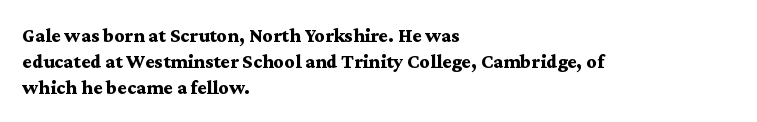
A typesetter would call this zero additional tracking. A classic flush-left, rag-right setting is used for this passage. The letters stand upright; this is a roman face. The glyphs are unaccompanied by any horizontal stroke below them. Line spacing here is normal.
